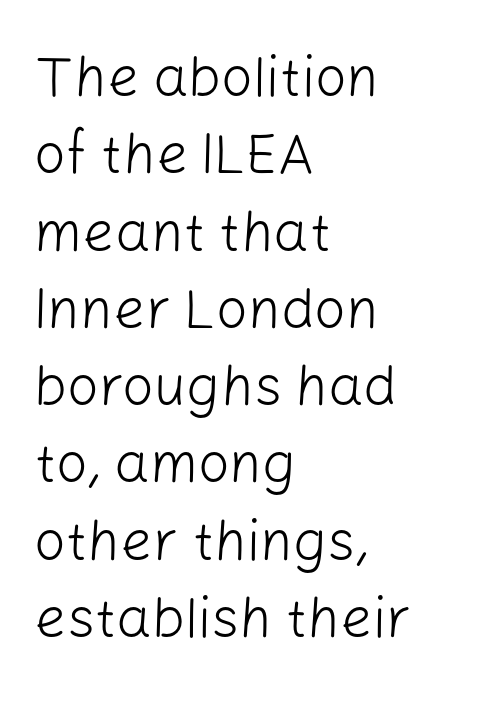
{"serif": "no", "italic": "no", "bold": "no", "weight": "light", "width": "normal", "stroke_contrast": "low", "x_height": "medium", "monospaced": "no", "underline": "no", "align": "left", "line_spacing": "normal", "line_spacing_ratio": 1.38, "letter_spacing": "normal", "letter_spacing_em": 0.0, "glyph_px": 56}
